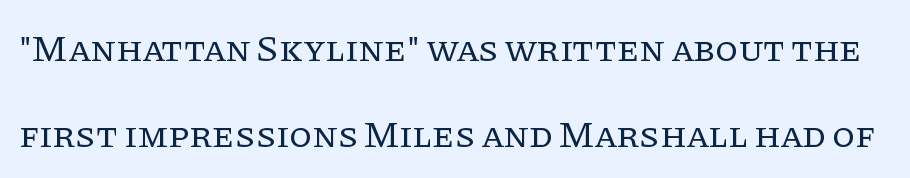
The image shows 37 px regular-weight serif type, upright; set loose line spacing (2.32x), normal letter spacing, not underlined; low stroke contrast and a large x-height.
